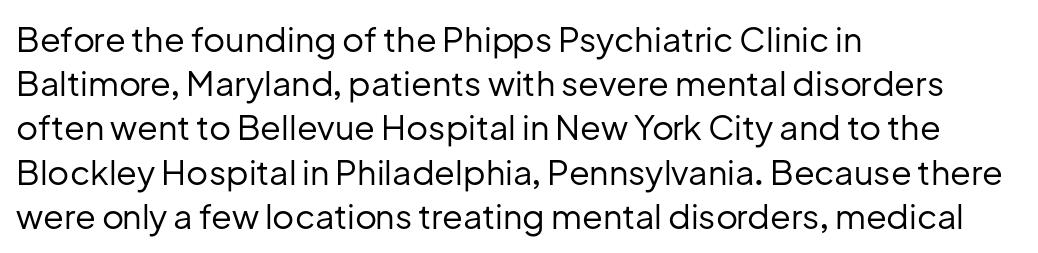
{"serif": "no", "italic": "no", "bold": "no", "weight": "regular", "width": "normal", "stroke_contrast": "low", "x_height": "medium", "monospaced": "no", "underline": "no", "align": "left", "line_spacing": "normal", "line_spacing_ratio": 1.3, "letter_spacing": "normal", "letter_spacing_em": 0.0, "glyph_px": 34}
